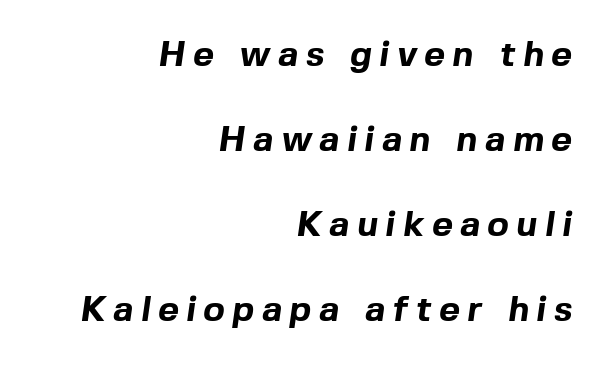
{"serif": "no", "bold": "yes", "weight": "bold", "width": "normal", "x_height": "medium", "monospaced": "no", "underline": "no", "align": "right", "line_spacing": "loose", "line_spacing_ratio": 2.36, "letter_spacing": "wide", "letter_spacing_em": 0.21, "glyph_px": 36}
